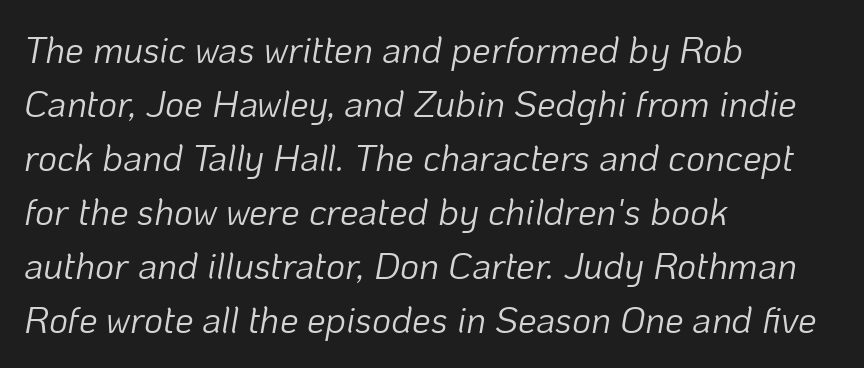
Compared with a centered layout, this one pins lines to the left instead. No extra ink here — the face is not bold. This sample has the flowing, uneven cadence of proportional lettering. This sample keeps an unexceptional amount of space between lines. Descender tails drop into unmarked territory.
